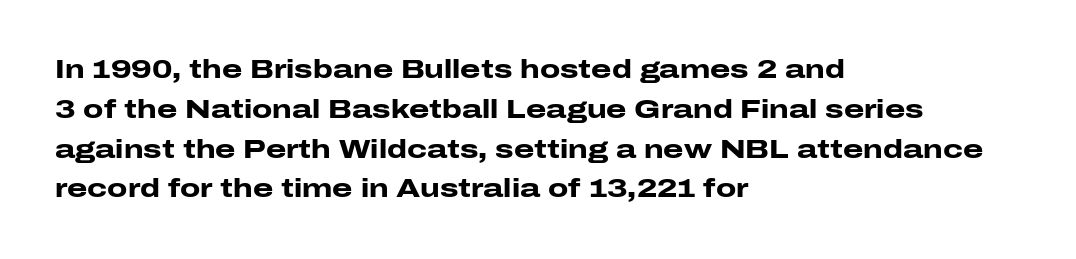
Plenty of ink on the page — the face is bold. Vertical spacing — default. Descenders hang freely into open space. All the whitespace from short lines collects on the right. This rendering leaves character spacing at its baseline value. Do the letters lean? They stand straight.
